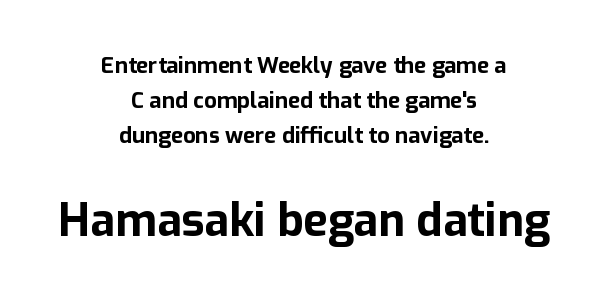
The image shows 45 px bold sans-serif type, upright; set centered, normal line spacing (1.58x), normal letter spacing, not underlined; the second (bottom) block is 2.05x larger; low stroke contrast and a medium x-height.
